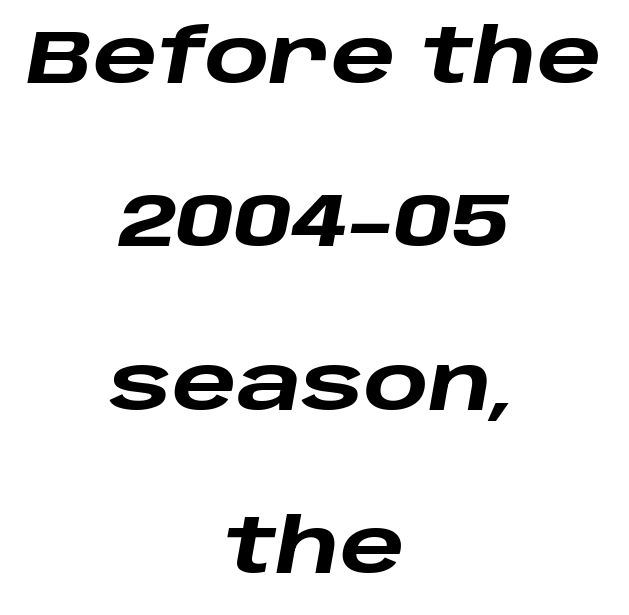
Q: Is the text bold? A: Yes.
Q: Is the text italic (slanted)? A: Yes, it leans right by about 10 degrees.
Q: Is the text underlined? A: No.
Q: How is the paragraph aligned? A: Centered.
Q: Is the spacing between letters normal or unusually wide? A: Normal.
Q: Is the spacing between lines tight, normal or loose? A: Loose.
Q: Width (condensed, normal, or wide)? A: Wide.
Q: Stroke contrast? A: Low.
Q: x-height? A: Large.
Q: Monospaced? A: No.
